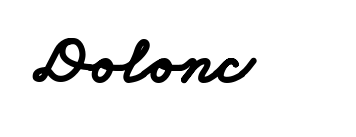
The image shows 68 px bold, wide sans-serif type; set normal letter spacing, not underlined; low stroke contrast and a small x-height.
